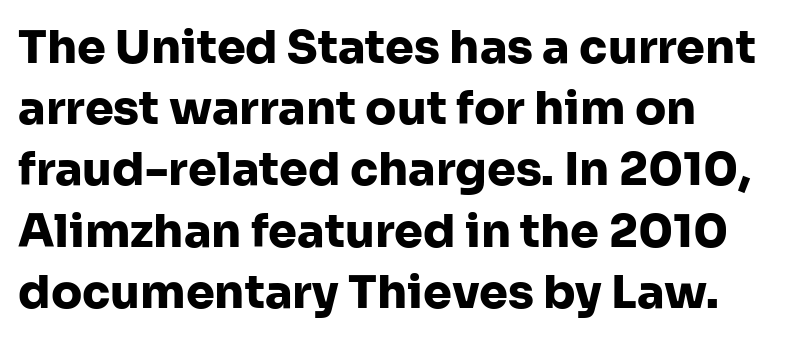
Emphasis by weight is at full strength: bold. No feet cap the strokes, marking this as sans-serif type. Vertical strokes here are truly vertical. Has an underline been added? It has not. Baseline-to-baseline distance is the conventional proportion of letter height. Each word holds together tightly as a unit, with standard inter-letter gaps.
